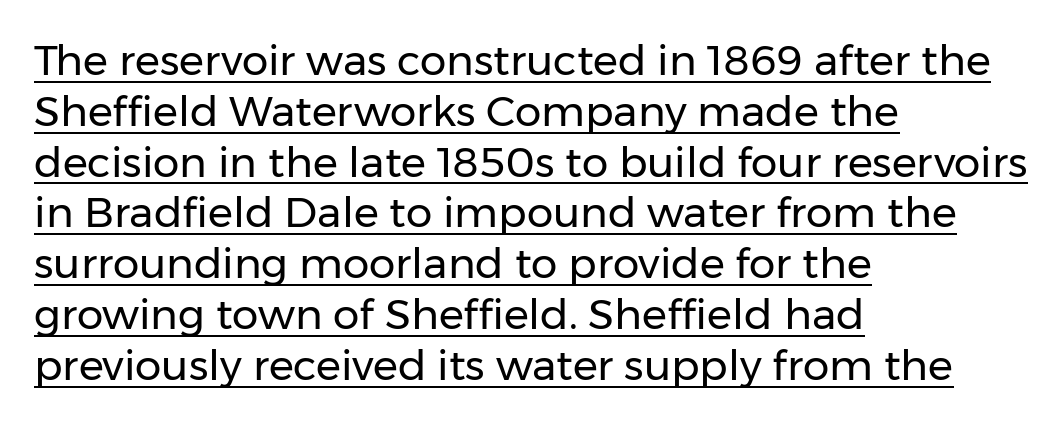
The image shows 42 px regular-weight sans-serif type, upright; set left-aligned, line spacing 1.21x, normal letter spacing, underlined; low stroke contrast and a medium x-height.
